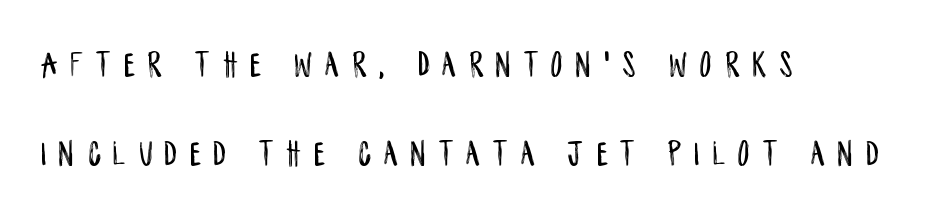
Q: Is the text italic (slanted)? A: No, it is upright.
Q: Is the typeface a serif or a sans-serif typeface? A: Sans-serif.
Q: Is the text underlined? A: No.
Q: How is the paragraph aligned? A: Left-aligned.
Q: Is the spacing between letters normal or unusually wide? A: Unusually wide.
Q: Is the spacing between lines tight, normal or loose? A: Loose.
Q: Width (condensed, normal, or wide)? A: Condensed.
Q: Stroke contrast? A: Low.
Q: x-height? A: Large.
Q: Monospaced? A: No.
